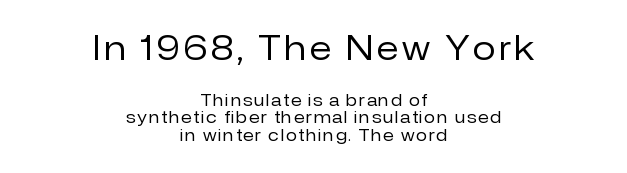
Varying glyph widths throughout — classic text-font behaviour. One glance says dense: line gaps are narrower than usual. The earlier block is typeset at a bigger size than the later block. The letters carry no serifs — their stems end cleanly without finishing strokes. Type without underlining. Layout note: lines centered.
